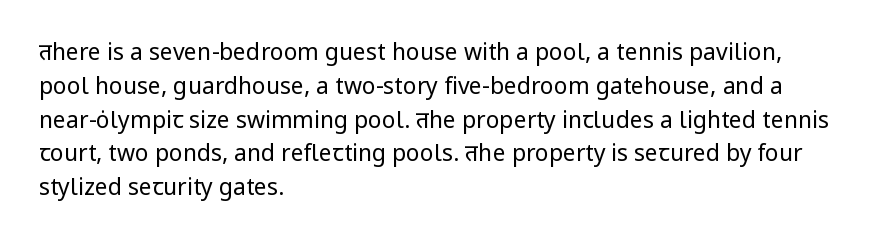
{"italic": "no", "bold": "no", "underline": "no", "align": "left", "line_spacing": "normal", "line_spacing_ratio": 1.47, "letter_spacing": "normal", "letter_spacing_em": 0.0, "glyph_px": 23}
